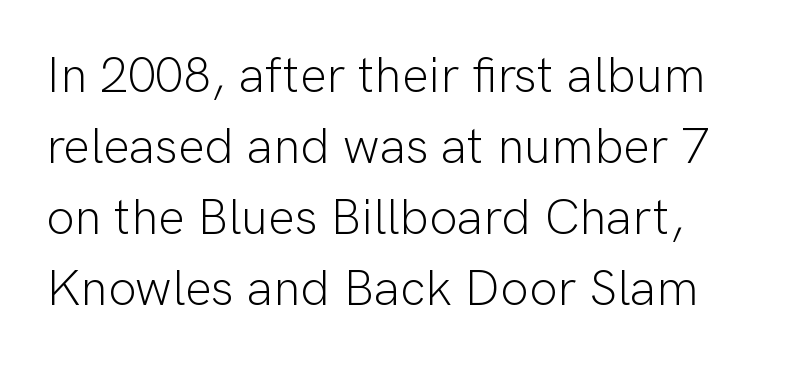
The image shows 50 px light sans-serif type, upright; set left-aligned, normal line spacing (1.42x), normal letter spacing, not underlined; low stroke contrast and a medium x-height.
